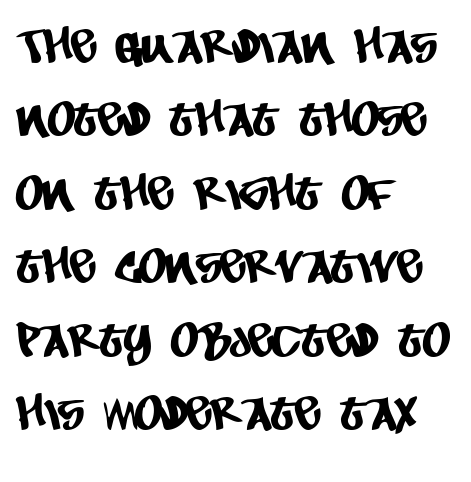
One-word summary of the alignment: left. Examine the stroke ends and you'll find no serifs. How are the letters spaced? Ordinarily, with no added tracking. The passage shown is typed in a proportional face where columns would drift. The zone under the glyphs is completely vacant. Line spacing here is normal.
